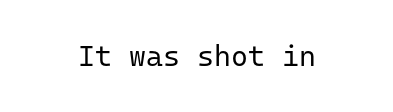
{"serif": "no", "italic": "no", "bold": "no", "weight": "regular", "width": "normal", "stroke_contrast": "low", "x_height": "medium", "monospaced": "yes", "underline": "no", "letter_spacing": "normal", "letter_spacing_em": 0.0, "glyph_px": 29}
